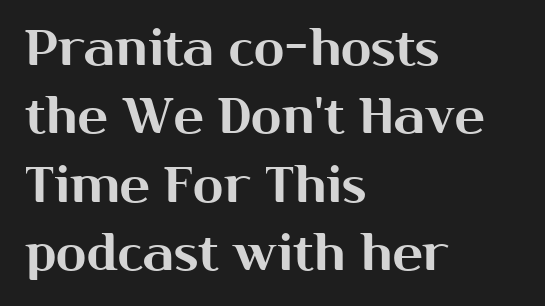
Casual observation: everything's shoved over to the left. This is roman type, the default non-slanted kind. The designer left line spacing at the default. Only glyphs here, with clear space below each row. The rendering uses natural spacing where letterforms have individual widths. The type family on display is of the sans-serif kind.
